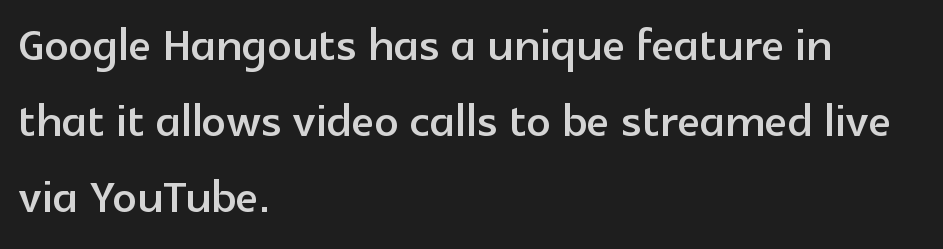
{"serif": "no", "italic": "no", "width": "normal", "x_height": "medium", "monospaced": "no", "underline": "no", "align": "left", "line_spacing": "normal", "line_spacing_ratio": 1.27, "letter_spacing": "normal", "letter_spacing_em": 0.0, "glyph_px": 60}
